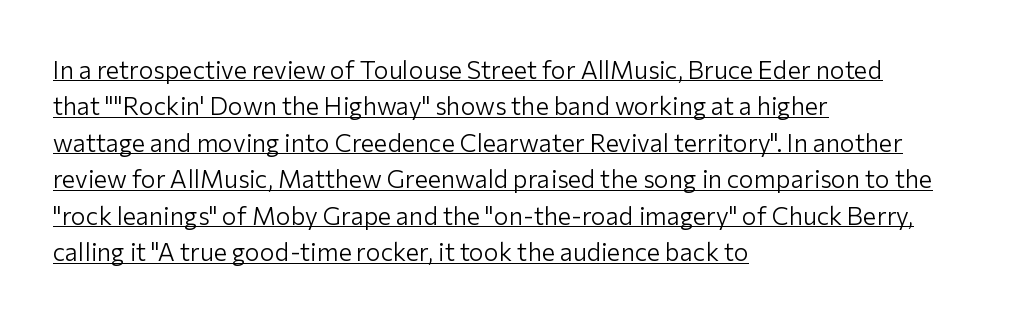
On a weight scale, this lands at 450 or below. A roman cut, with each character standing at attention. Notice how the passage keeps a crisp vertical edge on the left only. Nothing unusual about the tracking: characters are spaced as the font intends. A rule runs beneath these lines of type. Vertical spacing — default.
